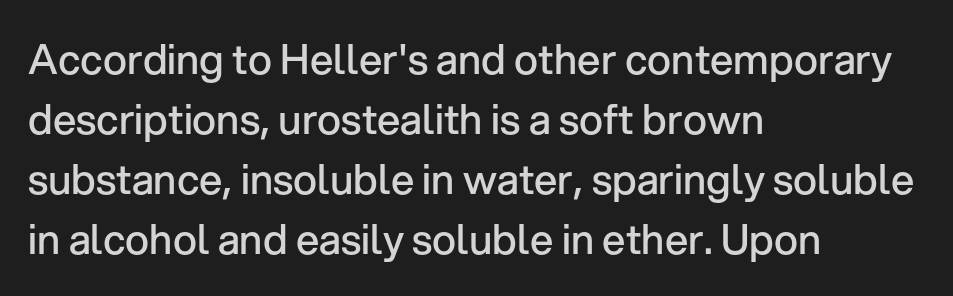
Q: Is the text bold? A: Semi-bold.
Q: Is the text italic (slanted)? A: No, it is upright.
Q: Is the typeface a serif or a sans-serif typeface? A: Sans-serif.
Q: Is the text underlined? A: No.
Q: How is the paragraph aligned? A: Left-aligned.
Q: Is the spacing between letters normal or unusually wide? A: Normal.
Q: Is the spacing between lines tight, normal or loose? A: Normal.
Q: Width (condensed, normal, or wide)? A: Normal.
Q: Stroke contrast? A: Low.
Q: x-height? A: Medium.
Q: Monospaced? A: No.
